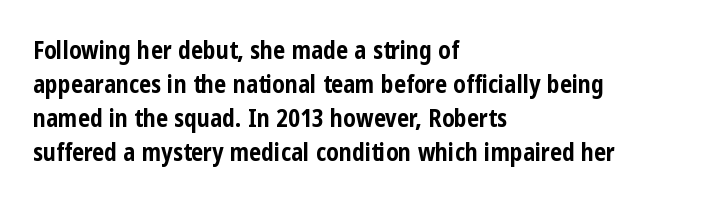
{"italic": "no", "bold": "yes", "underline": "no", "align": "left", "line_spacing": "normal", "line_spacing_ratio": 1.41, "letter_spacing": "normal", "letter_spacing_em": 0.0, "glyph_px": 24}
